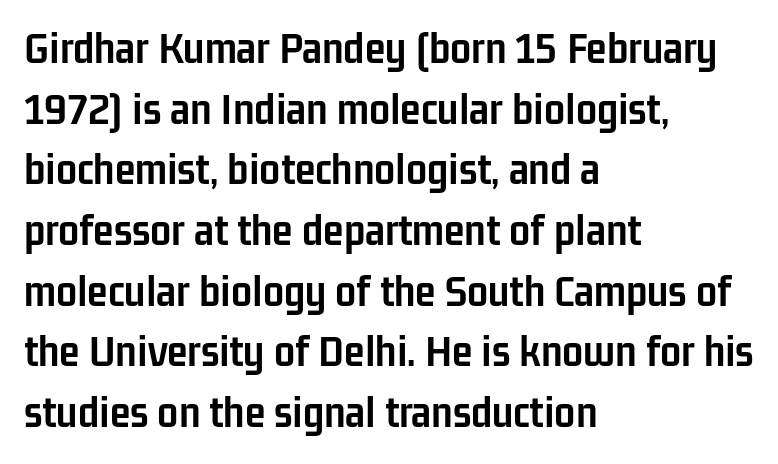
The image shows 47 px semibold, condensed sans-serif type, upright; set left-aligned, normal line spacing (1.29x), normal letter spacing, not underlined; low stroke contrast and a medium x-height.
